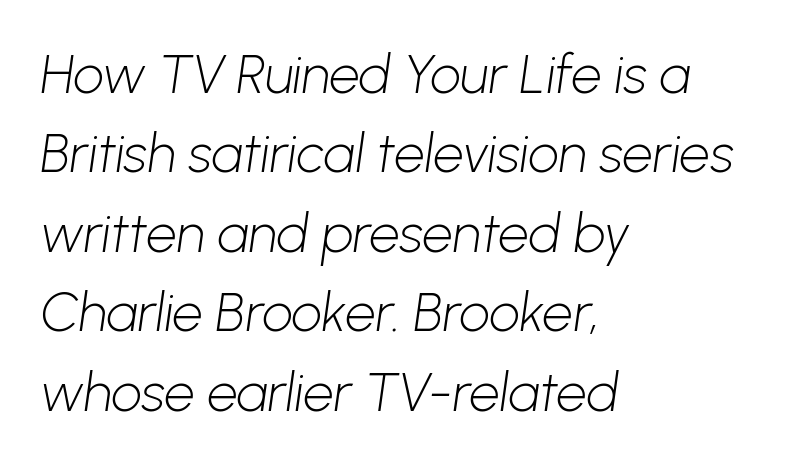
{"serif": "no", "bold": "no", "weight": "light", "width": "normal", "stroke_contrast": "low", "x_height": "medium", "monospaced": "no", "underline": "no", "align": "left", "line_spacing": "normal", "line_spacing_ratio": 1.47, "letter_spacing": "normal", "letter_spacing_em": 0.0, "glyph_px": 54}
